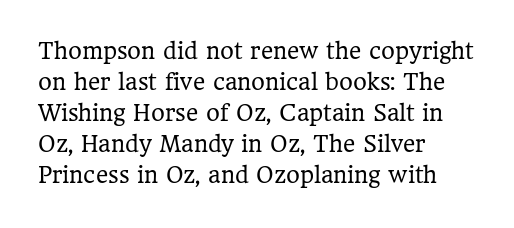
Q: Is the text bold? A: No.
Q: Is the text italic (slanted)? A: No, it is upright.
Q: Is the text underlined? A: No.
Q: How is the paragraph aligned? A: Left-aligned.
Q: Is the spacing between letters normal or unusually wide? A: Normal.
Q: Is the spacing between lines tight, normal or loose? A: Normal.
